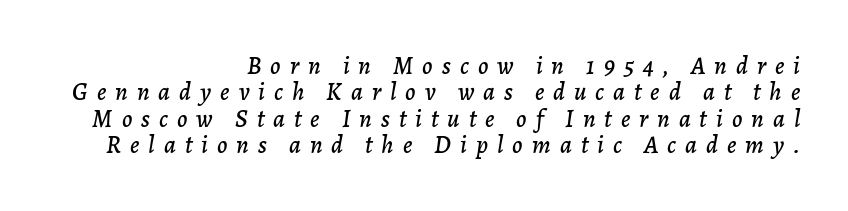
The passage shown has open, widely tracked lettering throughout. This sample is right-justified, so line beginnings fall wherever the words allow. You can tell it's italic because the verticals aren't actually vertical. Clear beneath every line of the passage. The line-height multiplier appears low, near solid setting.
